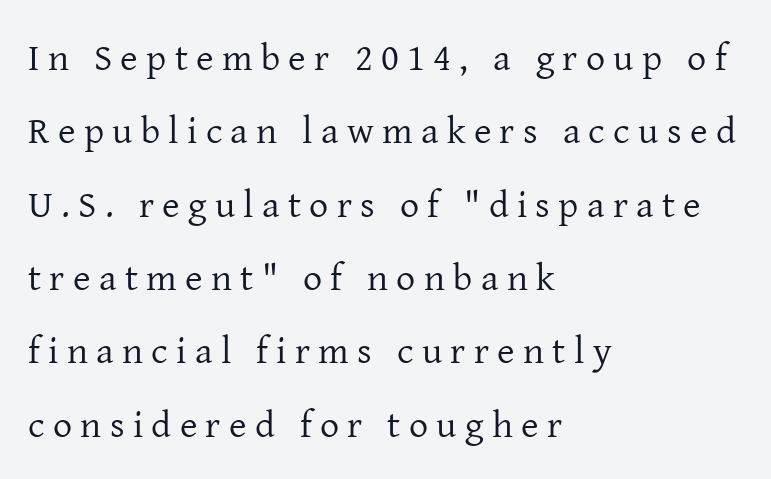
The lettering holds an erect, upright posture throughout. Line beginnings align vertically; line endings do not. Vertical spacing — loose. Vertical stems look standard width or narrower in stroke. Quick note: underline off. Tracking value appears strongly positive — letters spread wide.
